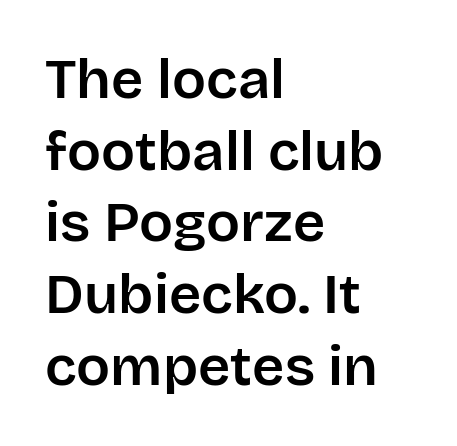
Caption: multi-line text, flush left, ragged right. Each letter's strokes conclude bluntly, with no projecting serifs. Line spacing here is normal. This sample uses an upright cut, with every glyph sitting square on the baseline. The baseline area is clear.
